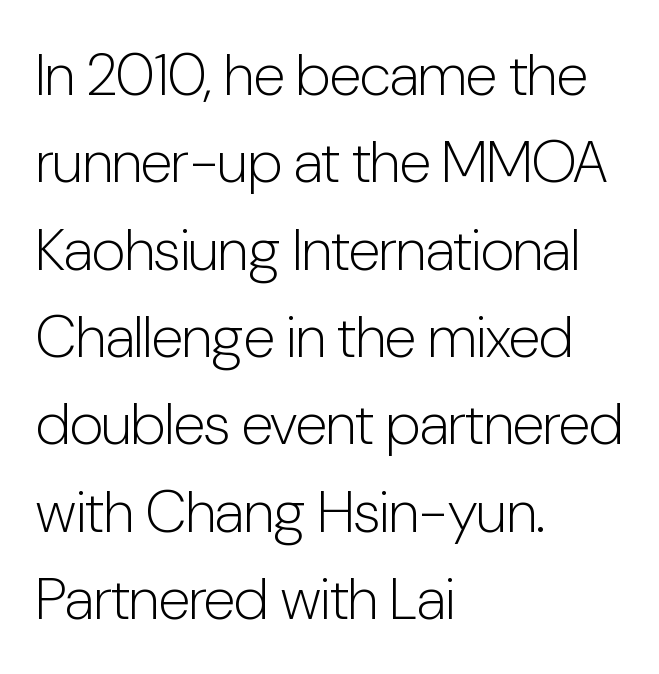
The image shows 59 px light, condensed sans-serif type, upright; set left-aligned, normal line spacing (1.48x), normal letter spacing, not underlined; low stroke contrast and a medium x-height.
